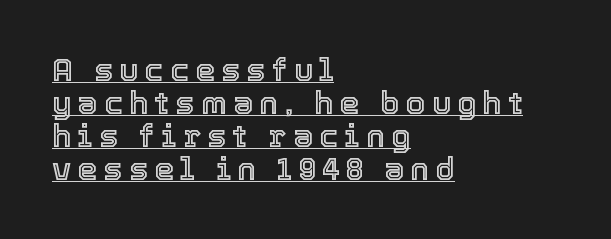
{"italic": "no", "width": "normal", "x_height": "medium", "monospaced": "no", "underline": "yes", "align": "left", "line_spacing": "tight", "line_spacing_ratio": 1.03, "glyph_px": 32}
